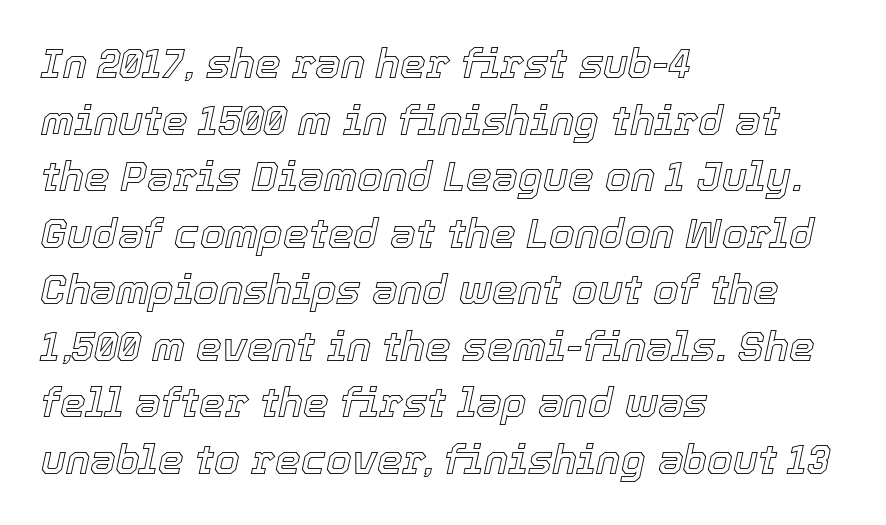
{"italic": "yes", "lean": "right", "slant_degrees": 12, "width": "normal", "x_height": "medium", "monospaced": "no", "underline": "no", "align": "left", "line_spacing": "normal", "line_spacing_ratio": 1.38, "letter_spacing": "normal", "letter_spacing_em": 0.0, "glyph_px": 41}
